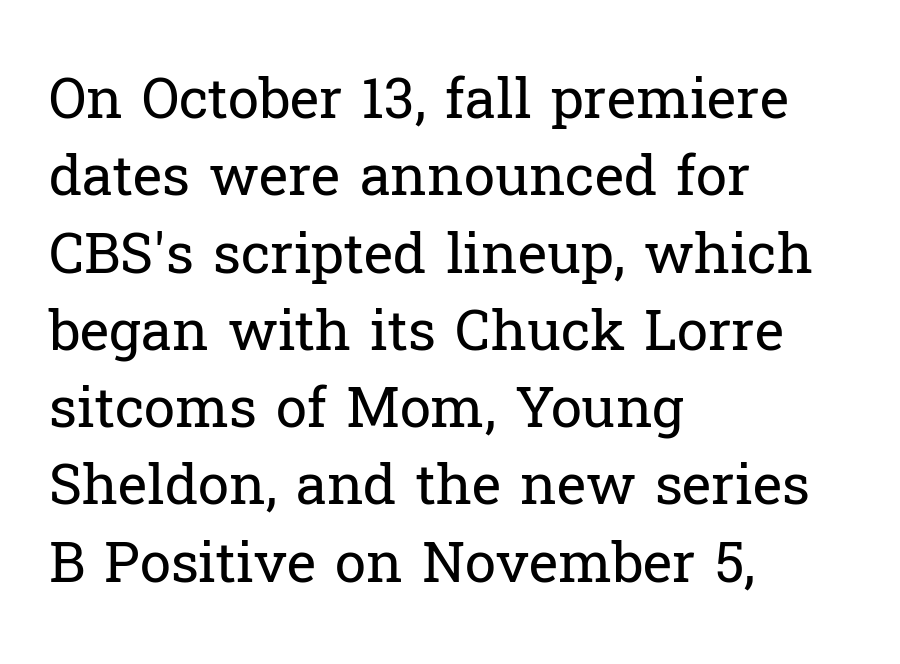
{"serif": "yes", "italic": "no", "bold": "no", "weight": "regular", "width": "normal", "stroke_contrast": "low", "x_height": "medium", "monospaced": "no", "underline": "no", "align": "left", "line_spacing": "normal", "line_spacing_ratio": 1.38, "letter_spacing": "normal", "letter_spacing_em": 0.0, "glyph_px": 56}
